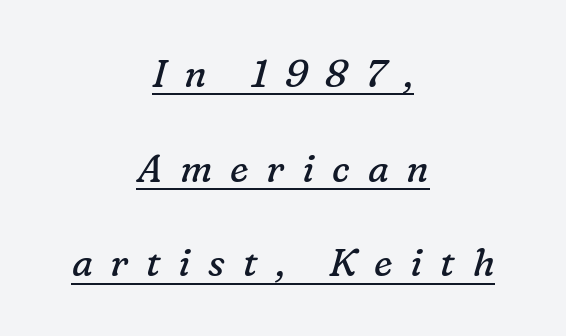
The text carries the slant typical of an italic or oblique font. Beneath each row of characters lies a ruled line. Each line is balanced around a shared central axis. Stems and bowls with no extra thickness — not bold. You can tell from the footed stems that serif type was used. The passage shown is typed in a proportional face where columns would drift.
